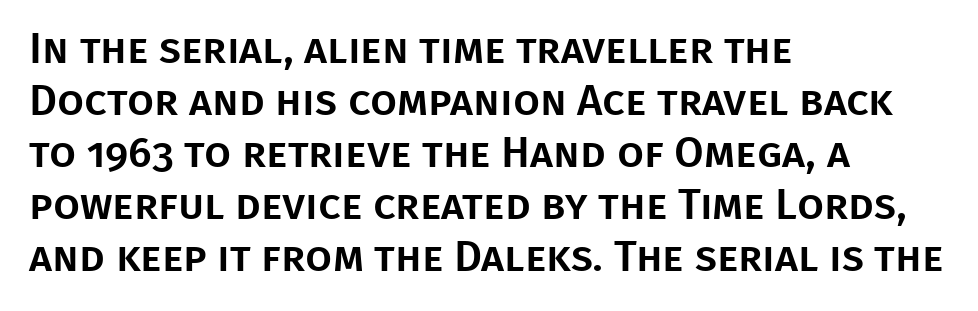
Each row of text sits above clean, open space. A typesetter would call this proportional, since set widths differ per character. Line beginnings align vertically; line endings do not. A typesetter would label this face a sans. There is no visible air inserted between adjacent glyphs.
